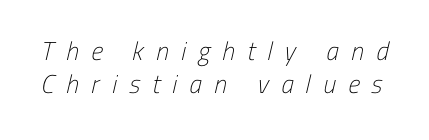
The image shows 26 px text type; set normal line spacing (1.26x), unusually wide letter spacing (+0.47 em), not underlined.
